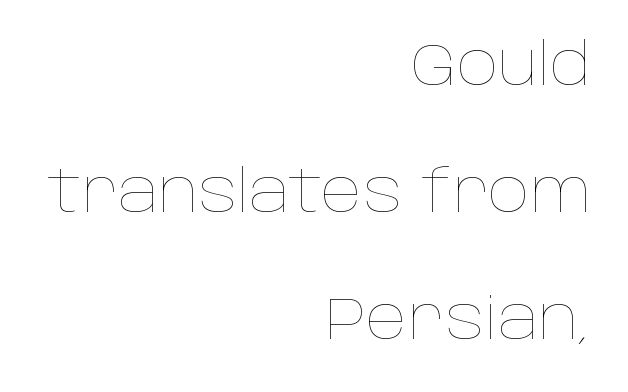
How would I describe the line gaps? Wide and relaxed. The rendering uses natural spacing where letterforms have individual widths. Does the lettering tilt? It doesn't — this is upright. Standard letterfit; no display-style spreading of the glyphs. A clean baseline with only descenders dipping below it.
